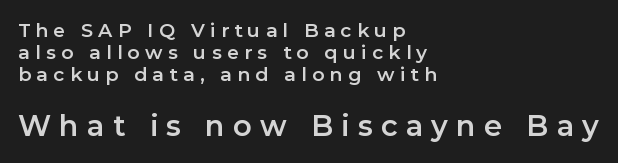
Q: Is the text italic (slanted)? A: No, it is upright.
Q: Is the typeface a serif or a sans-serif typeface? A: Sans-serif.
Q: Is the text underlined? A: No.
Q: How is the paragraph aligned? A: Left-aligned.
Q: Is the spacing between letters normal or unusually wide? A: Unusually wide.
Q: Which block of text is set in a larger size, the first (top) or the second (bottom)? A: The second (bottom) one.
Q: Width (condensed, normal, or wide)? A: Normal.
Q: Stroke contrast? A: Low.
Q: x-height? A: Medium.
Q: Monospaced? A: No.
